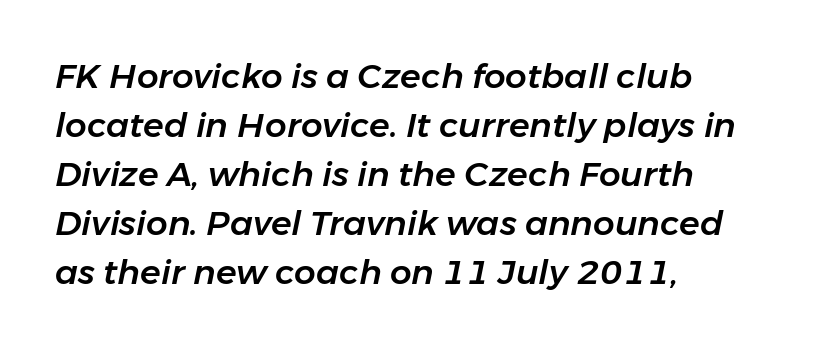
The passage shown leans; its letterforms are oblique. Has an underline been added? It has not. The line texture is even and compact thanks to regular tracking. The compositor pushed each line to the left boundary. The block of text has a typical density, with ordinary space between rows. This sample has the flowing, uneven cadence of proportional lettering.
